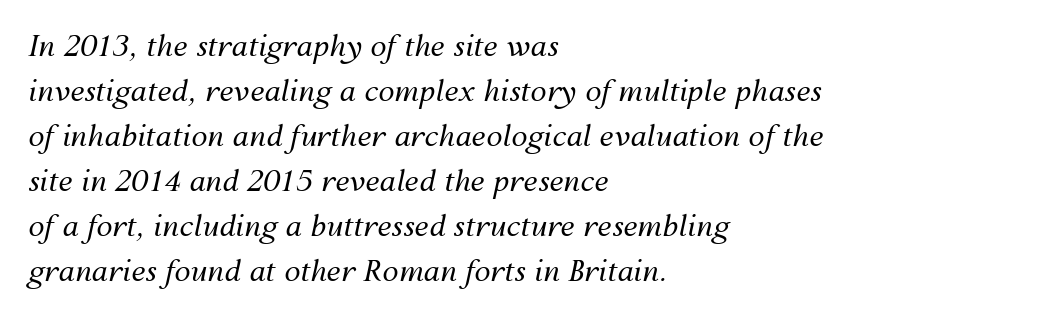
{"italic": "yes", "lean": "right", "slant_degrees": 12, "bold": "no", "weight": "regular", "width": "normal", "stroke_contrast": "medium", "x_height": "medium", "monospaced": "no", "underline": "no", "align": "left", "line_spacing": "normal", "line_spacing_ratio": 1.55, "letter_spacing": "normal", "letter_spacing_em": 0.0, "glyph_px": 29}
